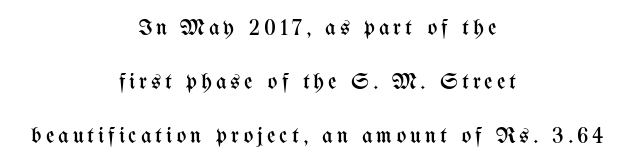
The letters stand upright; this is a roman face. Loosely led — the rows are spread out. Ink coverage per letter is moderate at most. The gap between lines stays unmarked. Which margin do the lines hug? Neither — every line sits in the middle.
